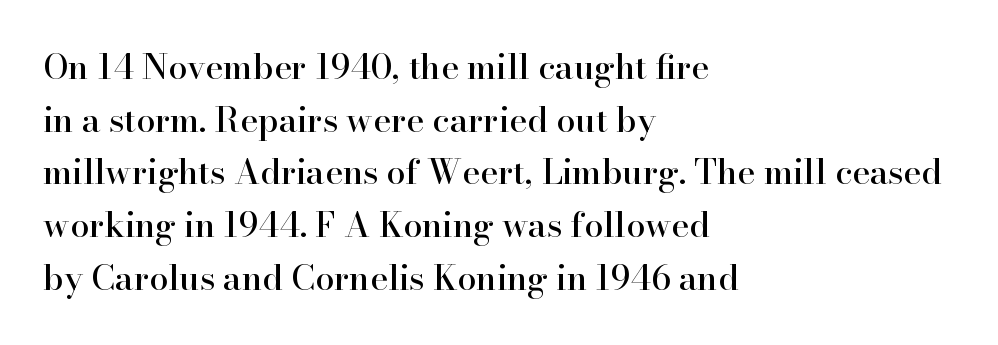
The words here are not underlined. The letters carry serifs — small finishing strokes at the ends of their stems. Do the characters align in a grid? No, the font is proportional. Horizontally, the lines are justified to the leading edge only.
